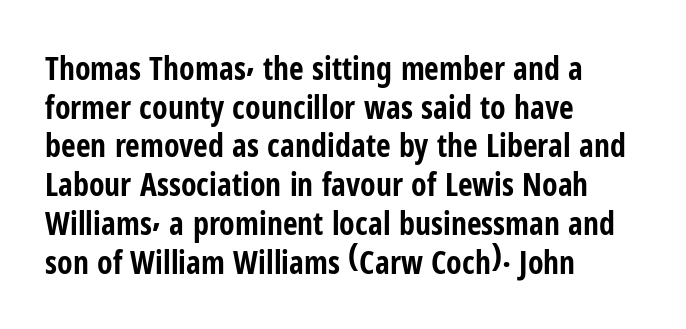
The image shows 32 px bold, condensed sans-serif type, upright; set left-aligned, line spacing 1.21x, normal letter spacing, not underlined; low stroke contrast and a medium x-height.
